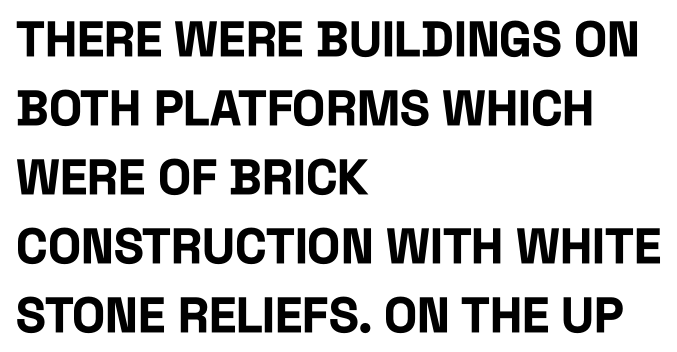
{"serif": "no", "italic": "no", "bold": "yes", "weight": "bold", "width": "condensed", "stroke_contrast": "low", "x_height": "large", "monospaced": "no", "underline": "no", "align": "left", "line_spacing": "normal", "line_spacing_ratio": 1.41, "letter_spacing": "normal", "letter_spacing_em": 0.0, "glyph_px": 49}
